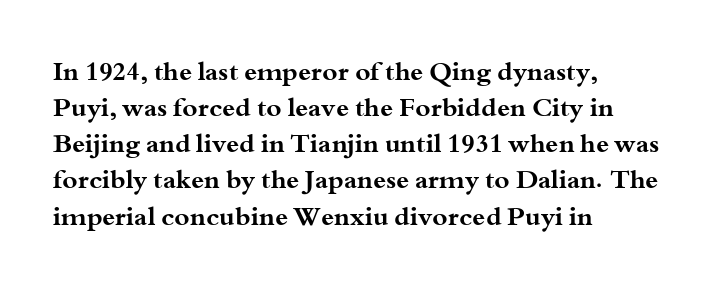
The image shows 26 px bold type, upright; set left-aligned, normal line spacing (1.39x), normal letter spacing, not underlined.
